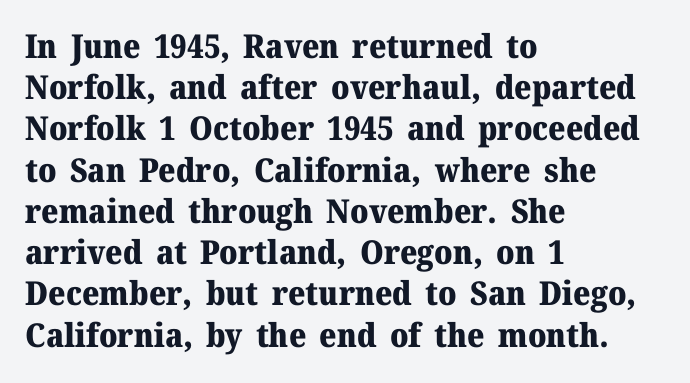
Strong, thick strokes mark this as bold type. Is this a fixed-width face? No — the glyphs have proportional, varying widths. This sample uses an upright cut, with every glyph sitting square on the baseline. In terms of letterspacing, this is plain default setting.
